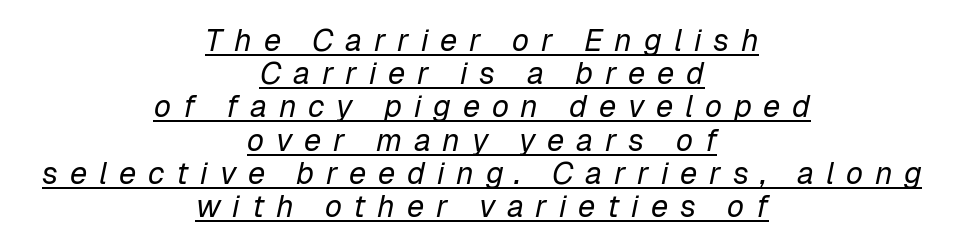
{"italic": "yes", "lean": "right", "slant_degrees": 12, "bold": "no", "weight": "regular", "width": "normal", "stroke_contrast": "low", "x_height": "medium", "monospaced": "no", "underline": "yes", "align": "center", "line_spacing": "tight", "line_spacing_ratio": 1.07, "letter_spacing": "wide", "letter_spacing_em": 0.38, "glyph_px": 31}
